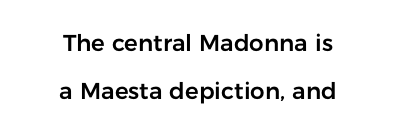
{"italic": "no", "underline": "no", "align": "center", "line_spacing": "loose", "line_spacing_ratio": 2.08, "letter_spacing": "normal", "letter_spacing_em": 0.0, "glyph_px": 23}
